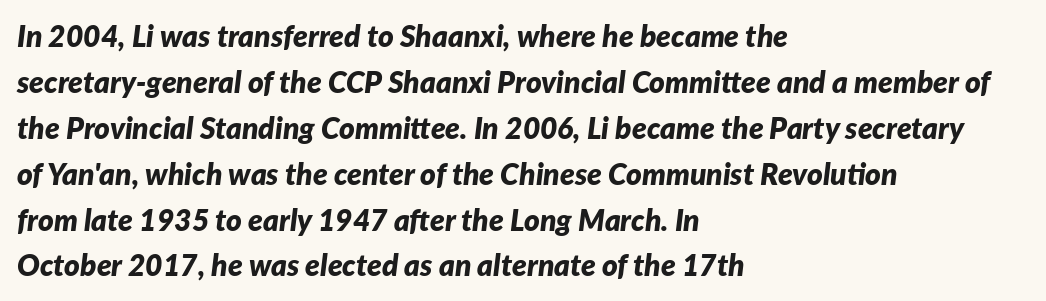
The image shows 30 px bold type, italic (leaning right); set left-aligned, normal line spacing (1.53x), normal letter spacing, not underlined; low stroke contrast and a medium x-height.
